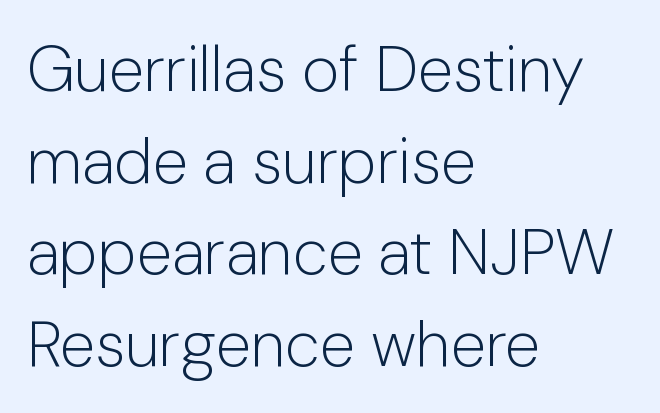
{"serif": "no", "italic": "no", "bold": "no", "weight": "light", "width": "normal", "stroke_contrast": "low", "x_height": "medium", "monospaced": "no", "underline": "no", "align": "left", "line_spacing": "normal", "line_spacing_ratio": 1.43, "letter_spacing": "normal", "letter_spacing_em": 0.0, "glyph_px": 64}
